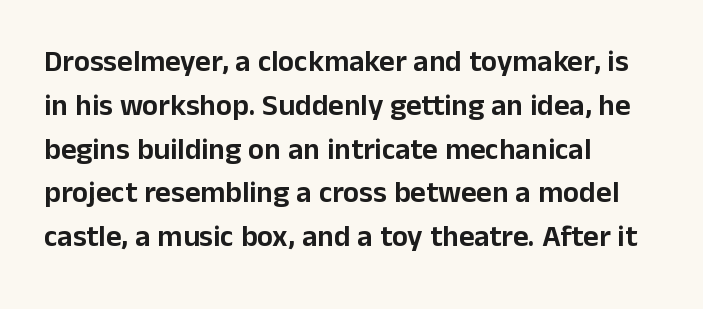
The letterforms sit shoulder to shoulder at normal distance. Is there any slant? The stems are plumb. Each row of text sits above clean, open space. Does the copy run flush right? No — it runs flush left. Regarding leading, the lines here are spaced in the standard way.
